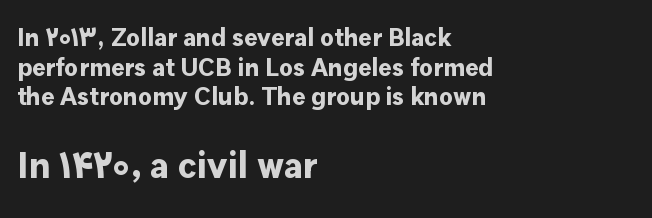
Q: Is the text bold? A: Yes.
Q: Is the text italic (slanted)? A: No, it is upright.
Q: Is the typeface a serif or a sans-serif typeface? A: Sans-serif.
Q: Is the text underlined? A: No.
Q: How is the paragraph aligned? A: Left-aligned.
Q: Is the spacing between letters normal or unusually wide? A: Normal.
Q: Which block of text is set in a larger size, the first (top) or the second (bottom)? A: The second (bottom) one.
Q: Width (condensed, normal, or wide)? A: Normal.
Q: Stroke contrast? A: Low.
Q: x-height? A: Medium.
Q: Monospaced? A: No.
